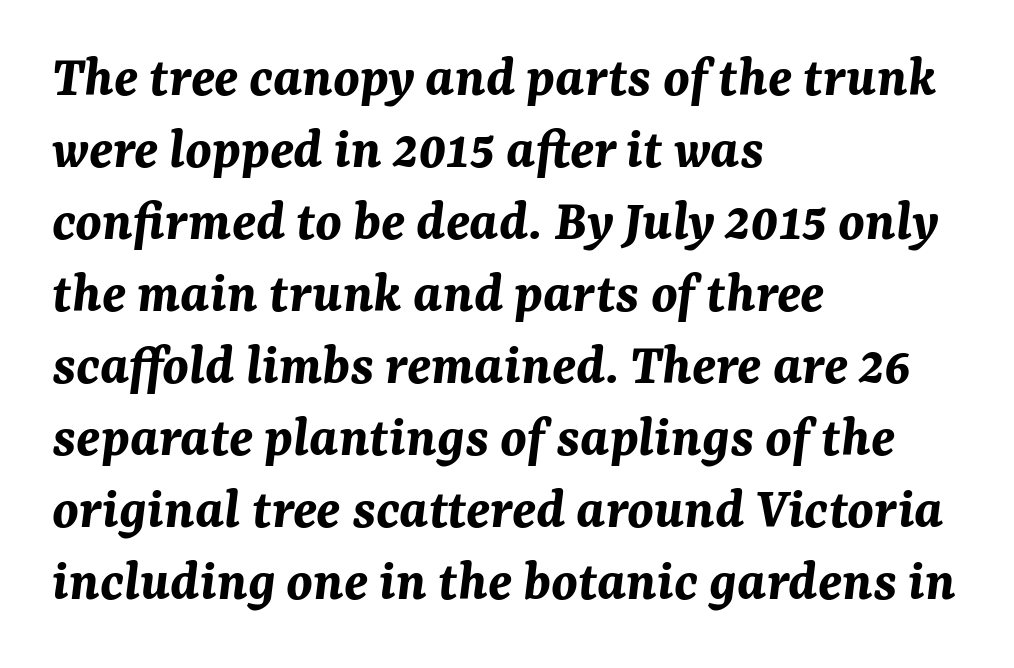
Its strokes are broad and dark, the hallmark of bold type. Is this a fixed-width face? No — the glyphs have proportional, varying widths. Line starts are locked; line ends wander. The foot of each line stays bare and open. Standard letterfit; no display-style spreading of the glyphs. Slant detected: the letters are inclined.
